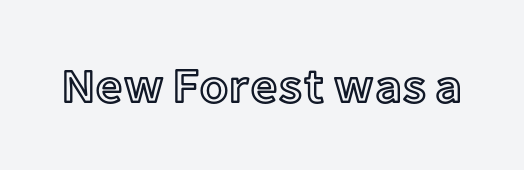
Inter-character spacing is left at the font's built-in metrics. Think of a printed novel: that variable character pitch is what you see here. Decoration check: the copy has no underline. Italic? Not at all — the glyphs are vertical.
